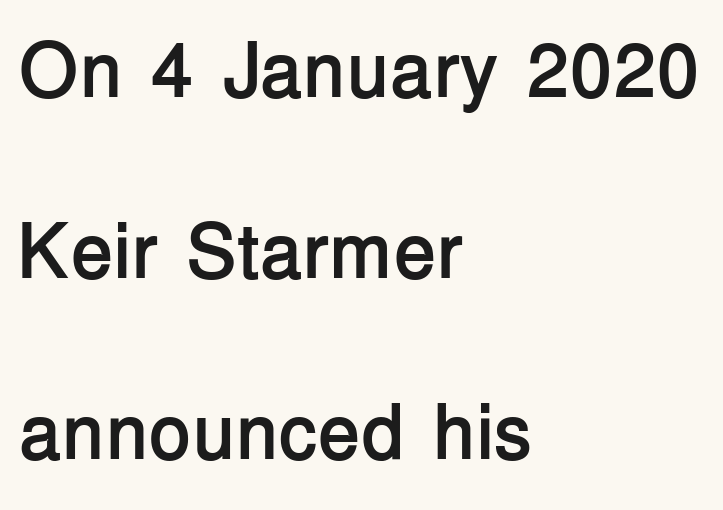
Q: Is the text bold? A: Yes.
Q: Is the text italic (slanted)? A: No, it is upright.
Q: Is the typeface a serif or a sans-serif typeface? A: Sans-serif.
Q: Is the text underlined? A: No.
Q: How is the paragraph aligned? A: Left-aligned.
Q: Is the spacing between letters normal or unusually wide? A: Normal.
Q: Is the spacing between lines tight, normal or loose? A: Loose.
Q: Width (condensed, normal, or wide)? A: Normal.
Q: Stroke contrast? A: Low.
Q: x-height? A: Medium.
Q: Monospaced? A: No.
